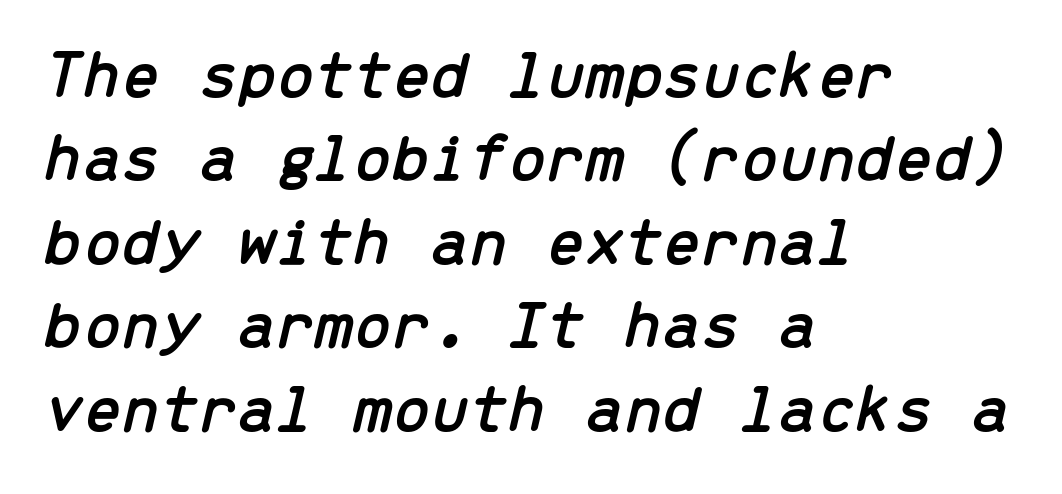
Q: Is the text italic (slanted)? A: Yes, it leans right by about 13 degrees.
Q: Is the text underlined? A: No.
Q: How is the paragraph aligned? A: Left-aligned.
Q: Is the spacing between letters normal or unusually wide? A: Normal.
Q: Width (condensed, normal, or wide)? A: Normal.
Q: Stroke contrast? A: Low.
Q: x-height? A: Medium.
Q: Monospaced? A: Yes.
